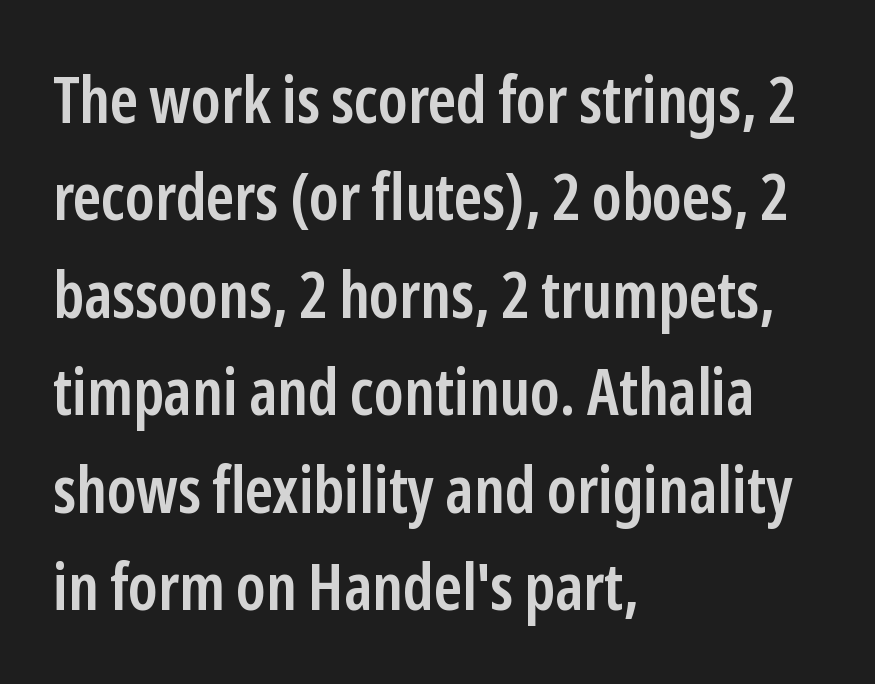
The image shows 65 px semibold, condensed sans-serif type, upright; set left-aligned, normal line spacing (1.5x), normal letter spacing, not underlined; low stroke contrast and a medium x-height.
